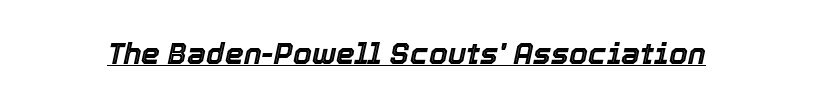
The gaps between neighbouring characters are ordinary and unremarkable. Spacing verdict: proportional, widths tailored to each character. A typographer would call this underscored text. Compared with ordinary roman type, these characters are visibly tilted.
